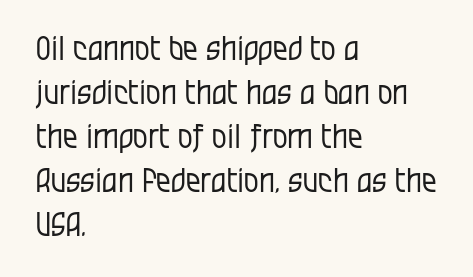
This rendering employs a face without finishing strokes, i.e., a sans-serif. Inter-character spacing is left at the font's built-in metrics. Looks like regular typesetting: each glyph gets only the width it needs. Each line starts at the same left margin while the right side varies. The font's upright variant was chosen for this text.
